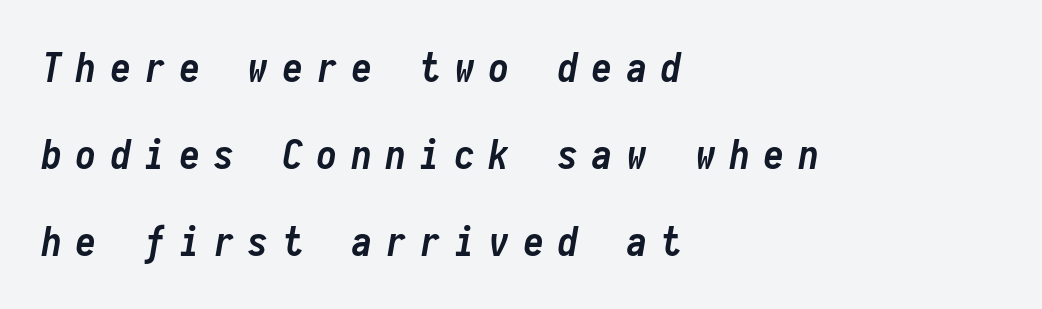
{"italic": "yes", "lean": "right", "slant_degrees": 10, "bold": "yes", "weight": "semibold", "width": "condensed", "stroke_contrast": "low", "x_height": "medium", "monospaced": "yes", "underline": "no", "align": "left", "line_spacing": "loose", "line_spacing_ratio": 2.17, "letter_spacing": "wide", "letter_spacing_em": 0.36, "glyph_px": 40}
